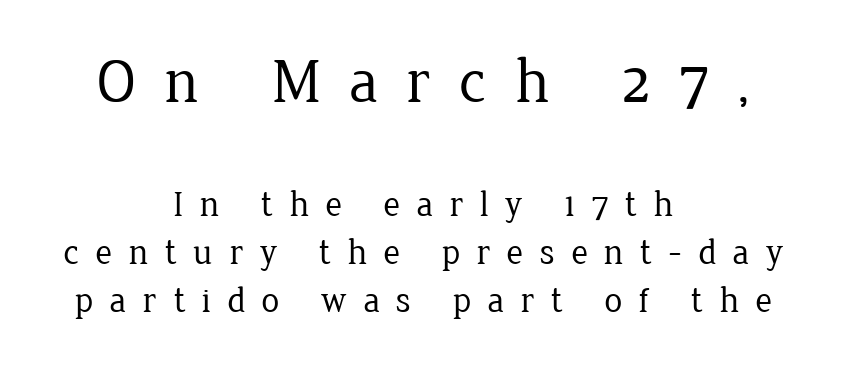
{"serif": "yes", "italic": "no", "bold": "no", "weight": "regular", "width": "normal", "stroke_contrast": "low", "x_height": "medium", "monospaced": "no", "underline": "no", "align": "center", "line_spacing": "normal", "line_spacing_ratio": 1.34, "letter_spacing": "wide", "letter_spacing_em": 0.45, "larger_block": "first", "size_ratio": 1.75, "glyph_px": 63}
